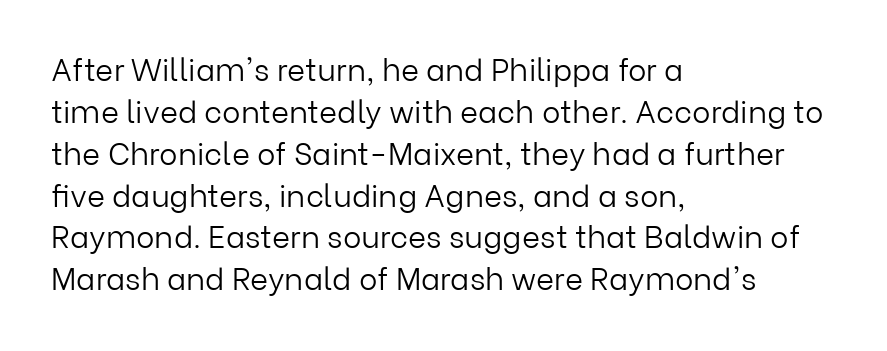
{"serif": "no", "italic": "no", "bold": "no", "weight": "light", "width": "normal", "stroke_contrast": "low", "x_height": "medium", "monospaced": "no", "underline": "no", "align": "left", "line_spacing": "normal", "line_spacing_ratio": 1.35, "letter_spacing": "normal", "letter_spacing_em": 0.0, "glyph_px": 31}
